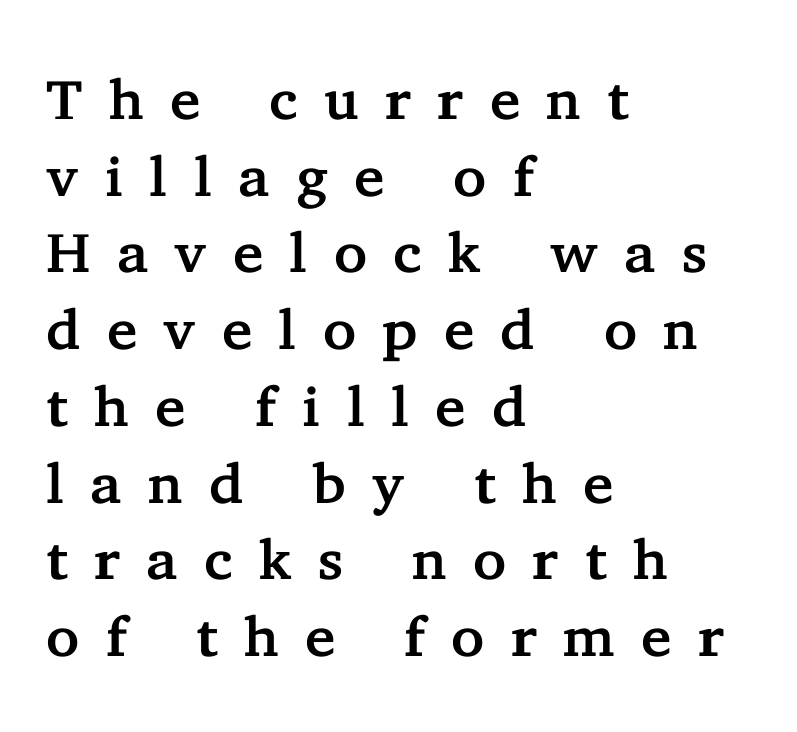
Q: Is the text italic (slanted)? A: No, it is upright.
Q: Is the typeface a serif or a sans-serif typeface? A: Serif.
Q: Is the text underlined? A: No.
Q: How is the paragraph aligned? A: Left-aligned.
Q: Is the spacing between letters normal or unusually wide? A: Unusually wide.
Q: Is the spacing between lines tight, normal or loose? A: Normal.
Q: Width (condensed, normal, or wide)? A: Normal.
Q: Stroke contrast? A: Low.
Q: x-height? A: Medium.
Q: Monospaced? A: No.
